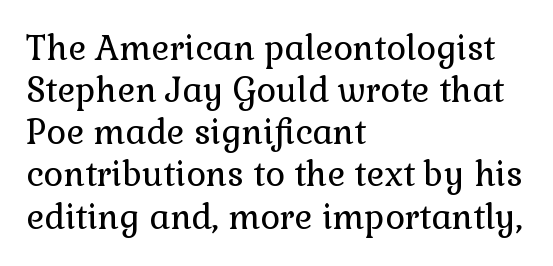
Q: Is the text bold? A: No.
Q: Is the text italic (slanted)? A: No, it is upright.
Q: Is the typeface a serif or a sans-serif typeface? A: Serif.
Q: Is the text underlined? A: No.
Q: How is the paragraph aligned? A: Left-aligned.
Q: Is the spacing between letters normal or unusually wide? A: Normal.
Q: Width (condensed, normal, or wide)? A: Normal.
Q: Stroke contrast? A: Low.
Q: x-height? A: Medium.
Q: Monospaced? A: No.
